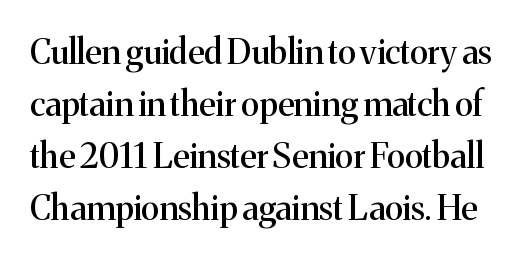
The image shows 34 px serif type, upright; set normal line spacing (1.53x), normal letter spacing, not underlined; medium stroke contrast and a medium x-height.
